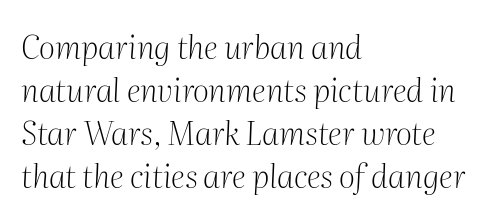
Q: Is the text bold? A: No.
Q: Is the text italic (slanted)? A: Yes, it leans right by about 2 degrees.
Q: Is the typeface a serif or a sans-serif typeface? A: Serif.
Q: Is the text underlined? A: No.
Q: How is the paragraph aligned? A: Left-aligned.
Q: Is the spacing between letters normal or unusually wide? A: Normal.
Q: Is the spacing between lines tight, normal or loose? A: Normal.
Q: Width (condensed, normal, or wide)? A: Normal.
Q: Stroke contrast? A: Medium.
Q: x-height? A: Medium.
Q: Monospaced? A: No.
